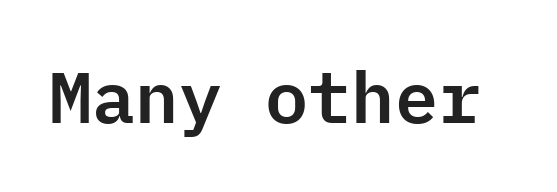
{"serif": "no", "italic": "no", "width": "normal", "stroke_contrast": "low", "x_height": "medium", "monospaced": "yes", "underline": "no", "letter_spacing": "normal", "letter_spacing_em": 0.0, "glyph_px": 72}
